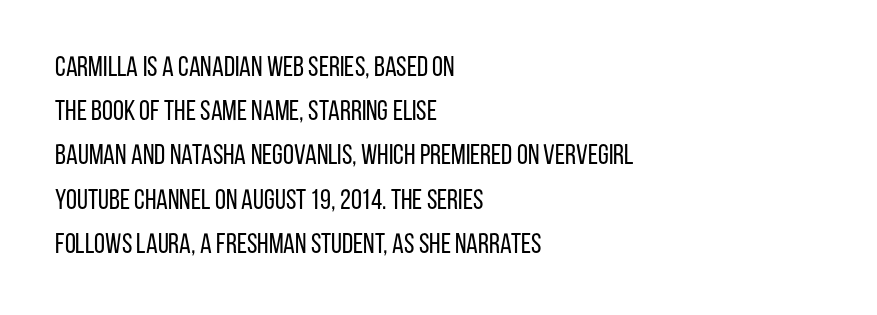
The image shows 28 px regular-weight, condensed sans-serif type, upright; set left-aligned, normal line spacing (1.58x), normal letter spacing, not underlined; low stroke contrast and a large x-height.
